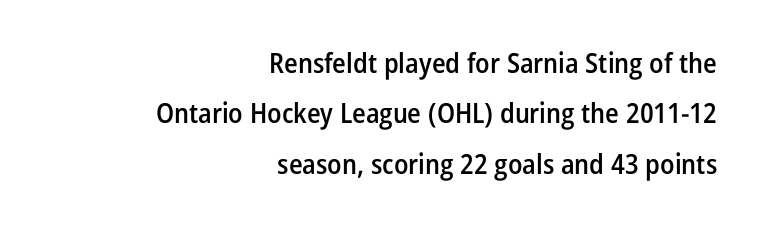
Here the glyphs are tracked normally, forming tight word shapes. Is the type bold? Partly — it's a semibold, heavier than regular but not fully bold. Glance below the letters and you will spot only blank space. Notice how the passage keeps a crisp vertical edge on the right only. No feet cap the strokes, marking this as sans-serif type.
